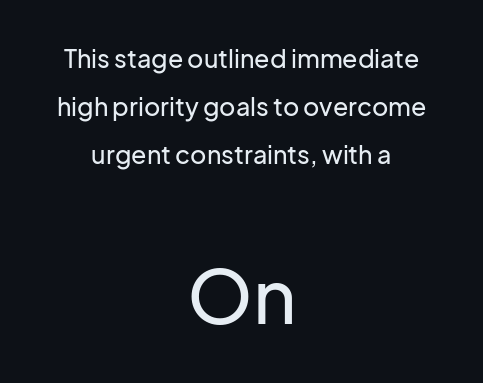
The image shows 75 px sans-serif type, upright; set centered, loose line spacing (1.92x), normal letter spacing, not underlined; the second (bottom) block is 3.0x larger; low stroke contrast and a medium x-height.
